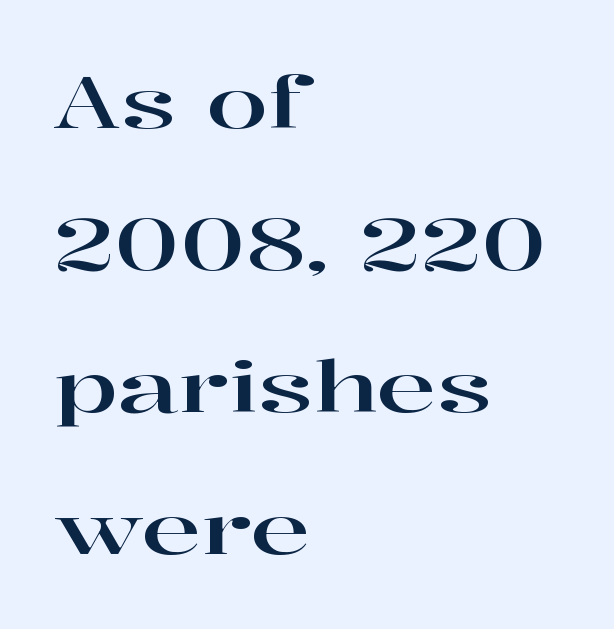
The image shows 71 px wide serif type, upright; set left-aligned, loose line spacing (2.0x), normal letter spacing, not underlined; high stroke contrast and a medium x-height.
